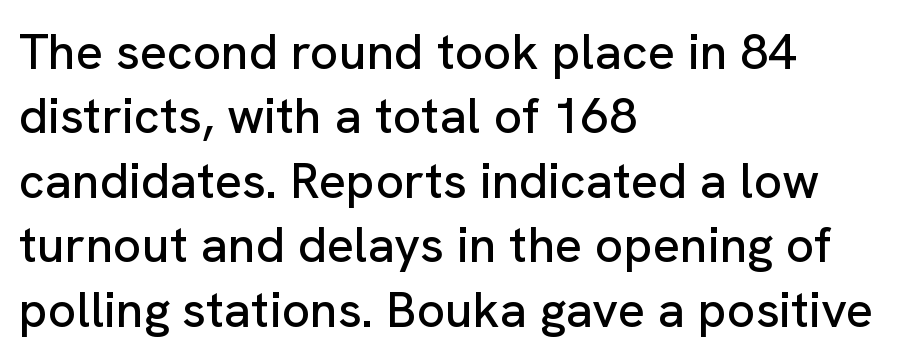
{"serif": "no", "italic": "no", "width": "normal", "stroke_contrast": "low", "x_height": "medium", "monospaced": "no", "underline": "no", "align": "left", "line_spacing": "normal", "line_spacing_ratio": 1.29, "letter_spacing": "normal", "letter_spacing_em": 0.0, "glyph_px": 50}
